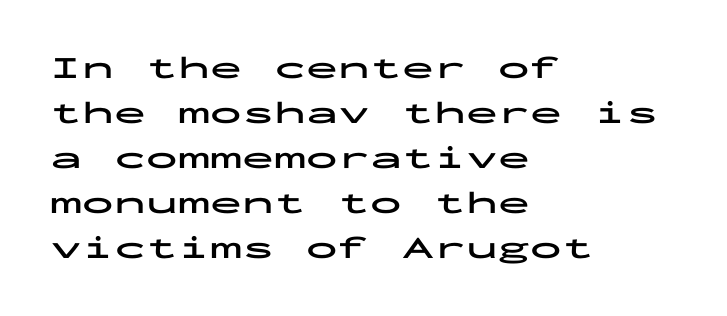
Teacher's note: observe the even left margin — that is flush-left alignment. These lines are rendered in a fixed-pitch font. Characters remain perfectly vertical along every line. Nope, no serifs anywhere on these letters. Baseline-to-baseline distance is the conventional proportion of letter height.
